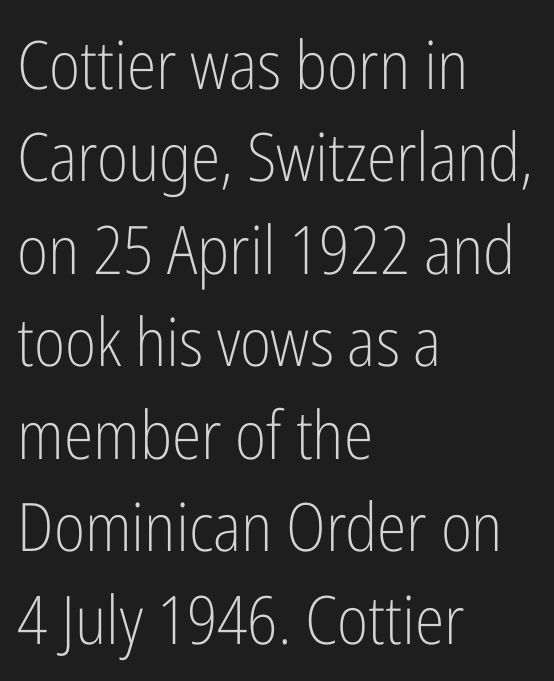
The image shows 67 px light, condensed sans-serif type, upright; set left-aligned, normal line spacing (1.38x), normal letter spacing, not underlined; low stroke contrast and a medium x-height.
